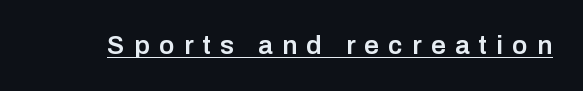
{"italic": "no", "bold": "semi", "underline": "yes", "letter_spacing": "wide", "letter_spacing_em": 0.36, "glyph_px": 26}
